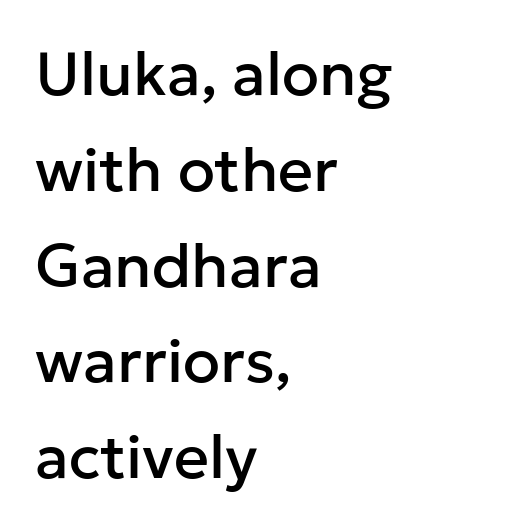
Has an underline been added? It has not. The rendering keeps characters at their native spacing. Notice how descenders clear the ascenders below comfortably — that's standard leading. I'd call this a sans setting — the letters go barefoot.
